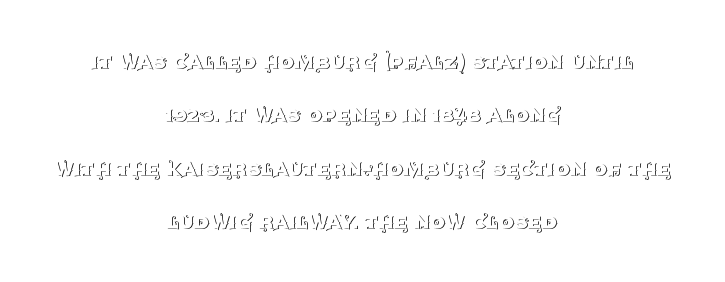
Q: Is the text bold? A: No.
Q: Is the text italic (slanted)? A: No, it is upright.
Q: Is the text underlined? A: No.
Q: How is the paragraph aligned? A: Centered.
Q: Is the spacing between letters normal or unusually wide? A: Normal.
Q: Is the spacing between lines tight, normal or loose? A: Loose.
